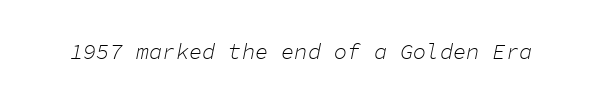
Q: Is the text bold? A: No.
Q: Is the text italic (slanted)? A: Yes, it leans right by about 11 degrees.
Q: Is the text underlined? A: No.
Q: Is the spacing between letters normal or unusually wide? A: Normal.
